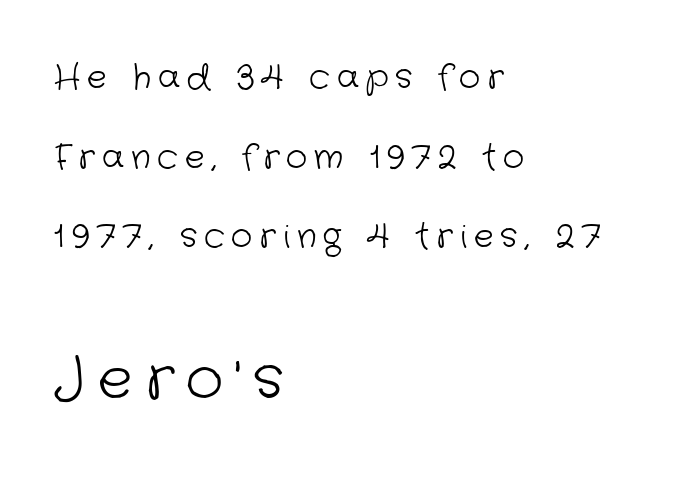
Q: Is the text bold? A: No.
Q: Is the typeface a serif or a sans-serif typeface? A: Sans-serif.
Q: Is the text underlined? A: No.
Q: How is the paragraph aligned? A: Left-aligned.
Q: Is the spacing between letters normal or unusually wide? A: Unusually wide.
Q: Is the spacing between lines tight, normal or loose? A: Loose.
Q: Which block of text is set in a larger size, the first (top) or the second (bottom)? A: The second (bottom) one.
Q: Width (condensed, normal, or wide)? A: Normal.
Q: Stroke contrast? A: Low.
Q: x-height? A: Medium.
Q: Monospaced? A: No.
